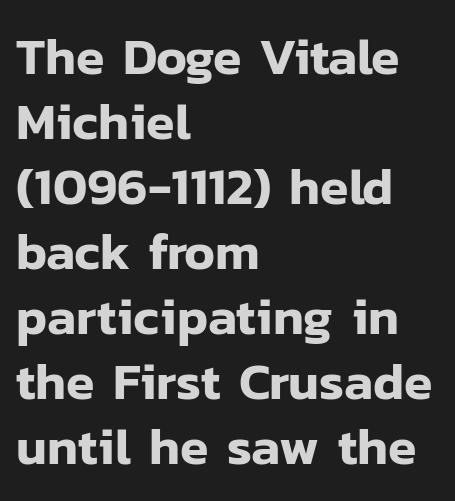
Each new line begins a customary step beneath the previous one. Words appear dense and cohesive because spacing is normal. Check under the words: just untouched page. You could not count columns in this text — the font is proportionally spaced. No italicization has been applied; the sample stays upright. The rendering anchors every line to the left-hand side.
